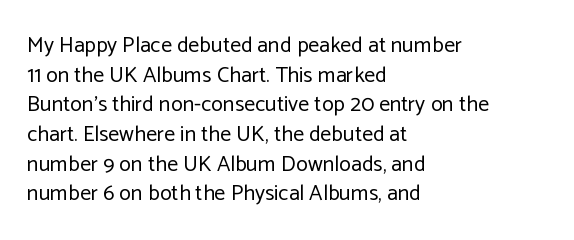
Q: Is the text bold? A: No.
Q: Is the text italic (slanted)? A: No, it is upright.
Q: Is the text underlined? A: No.
Q: How is the paragraph aligned? A: Left-aligned.
Q: Is the spacing between letters normal or unusually wide? A: Normal.
Q: Is the spacing between lines tight, normal or loose? A: Normal.
